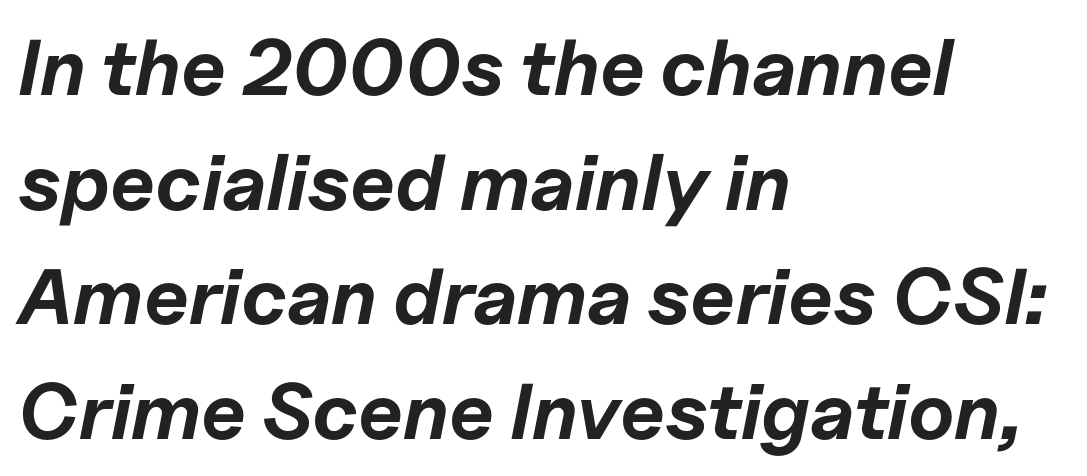
Q: Is the text bold? A: Yes.
Q: Is the text italic (slanted)? A: Yes, it leans right by about 11 degrees.
Q: Is the text underlined? A: No.
Q: How is the paragraph aligned? A: Left-aligned.
Q: Is the spacing between letters normal or unusually wide? A: Normal.
Q: Is the spacing between lines tight, normal or loose? A: Normal.
Q: Width (condensed, normal, or wide)? A: Normal.
Q: Stroke contrast? A: Low.
Q: x-height? A: Medium.
Q: Monospaced? A: No.
